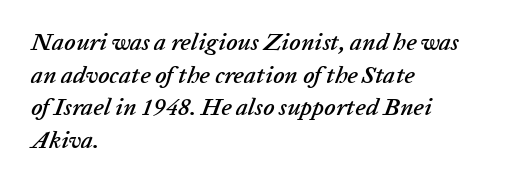
The image shows 24 px text type, italic (leaning right); set left-aligned, normal line spacing (1.36x), normal letter spacing, not underlined.
